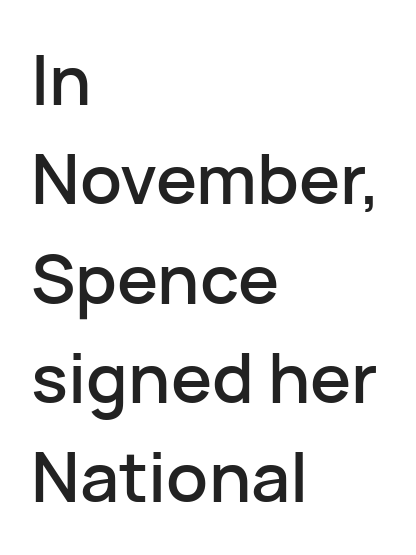
The image shows 69 px sans-serif type, upright; set left-aligned, normal line spacing (1.44x), normal letter spacing, not underlined; low stroke contrast and a medium x-height.
